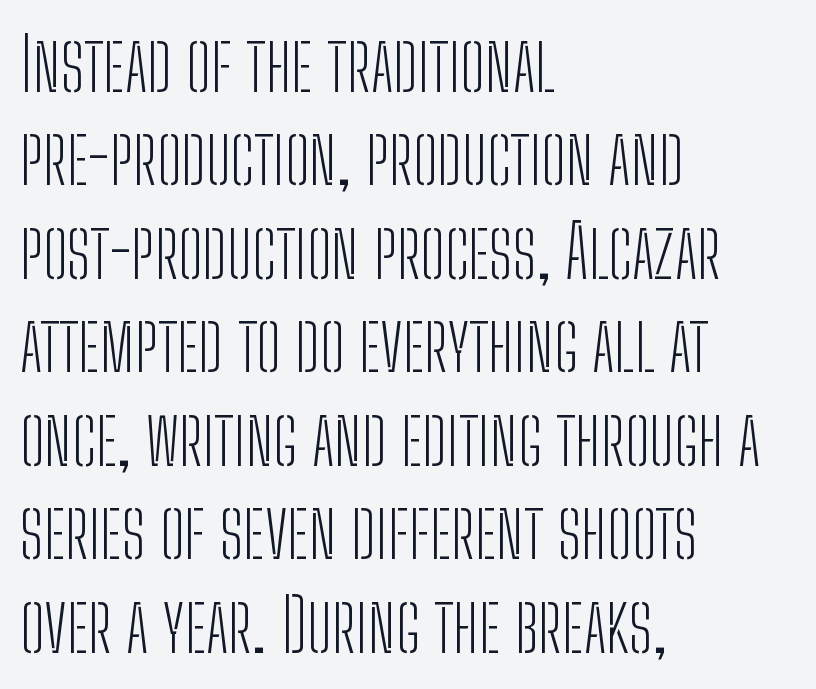
The image shows 73 px light, condensed sans-serif type, upright; set left-aligned, normal line spacing (1.28x), normal letter spacing, not underlined; low stroke contrast and a medium x-height.
